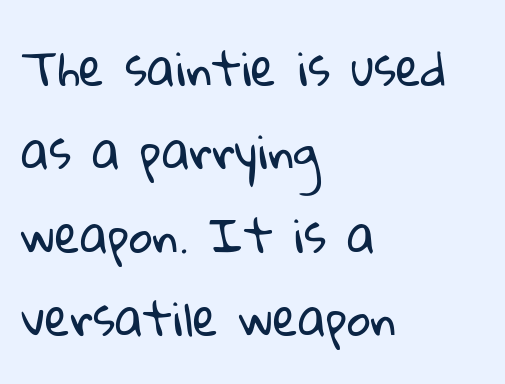
Letter spacing: default. Classification — sans serif. This sample is left-justified, so line endings fall wherever the words run out. Stems here are at most as thick as an everyday book face.
